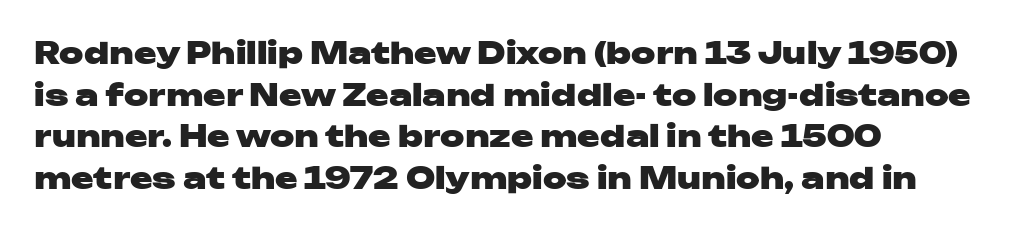
Q: Is the text bold? A: Yes.
Q: Is the text italic (slanted)? A: No, it is upright.
Q: Is the typeface a serif or a sans-serif typeface? A: Sans-serif.
Q: Is the text underlined? A: No.
Q: How is the paragraph aligned? A: Left-aligned.
Q: Is the spacing between letters normal or unusually wide? A: Normal.
Q: Is the spacing between lines tight, normal or loose? A: Normal.
Q: Width (condensed, normal, or wide)? A: Wide.
Q: Stroke contrast? A: Low.
Q: x-height? A: Medium.
Q: Monospaced? A: No.
